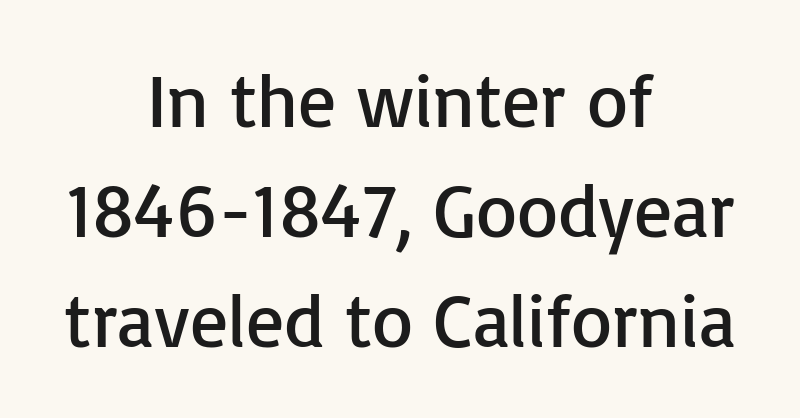
The rows are spaced the way most documents space them. Honestly, there is no underline to notice here at all. Examine the stroke ends and you'll find no serifs. The passage shown is not bold in any degree. Inter-character spacing is left at the font's built-in metrics.
